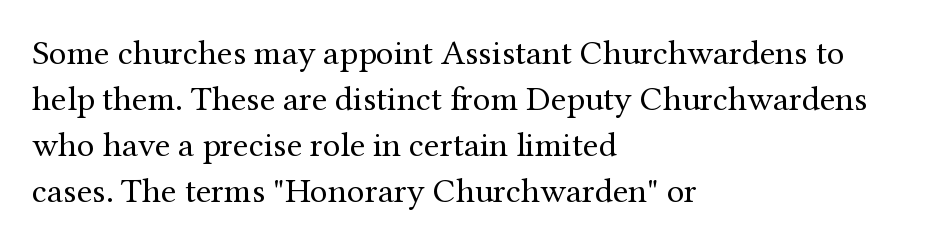
The image shows 35 px regular-weight serif type, upright; set left-aligned, normal line spacing (1.31x), normal letter spacing, not underlined; medium stroke contrast and a medium x-height.
